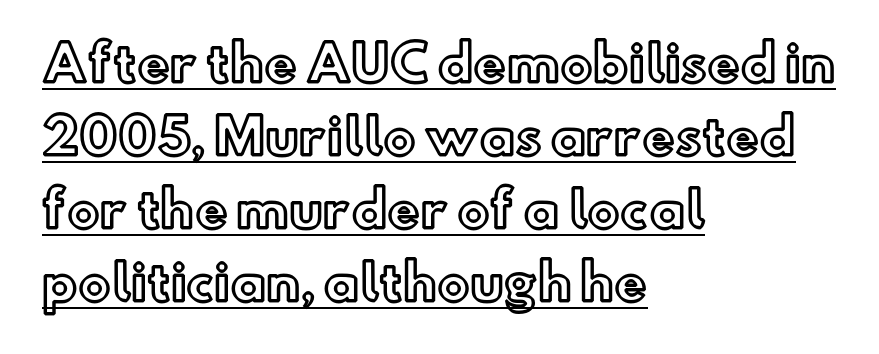
{"italic": "no", "width": "normal", "x_height": "small", "monospaced": "no", "underline": "yes", "align": "left", "line_spacing": "normal", "line_spacing_ratio": 1.49, "letter_spacing": "normal", "letter_spacing_em": 0.0, "glyph_px": 49}
